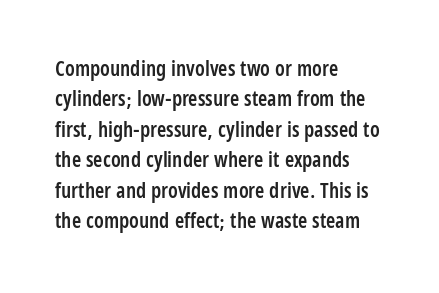
Q: Is the text bold? A: Semi-bold.
Q: Is the text italic (slanted)? A: No, it is upright.
Q: Is the text underlined? A: No.
Q: How is the paragraph aligned? A: Left-aligned.
Q: Is the spacing between letters normal or unusually wide? A: Normal.
Q: Is the spacing between lines tight, normal or loose? A: Normal.
